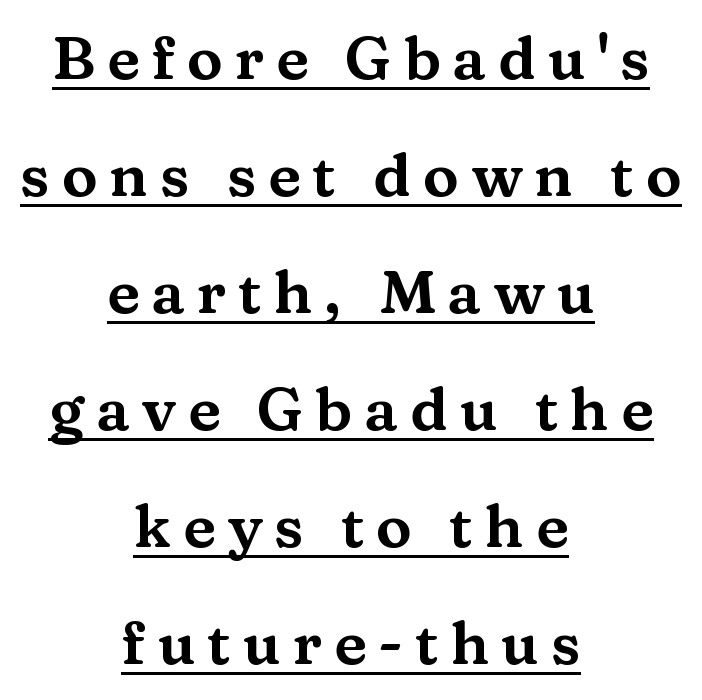
The image shows 60 px wide serif type, upright; set centered, loose line spacing (1.95x), unusually wide letter spacing (+0.2 em), underlined; medium stroke contrast and a medium x-height.
